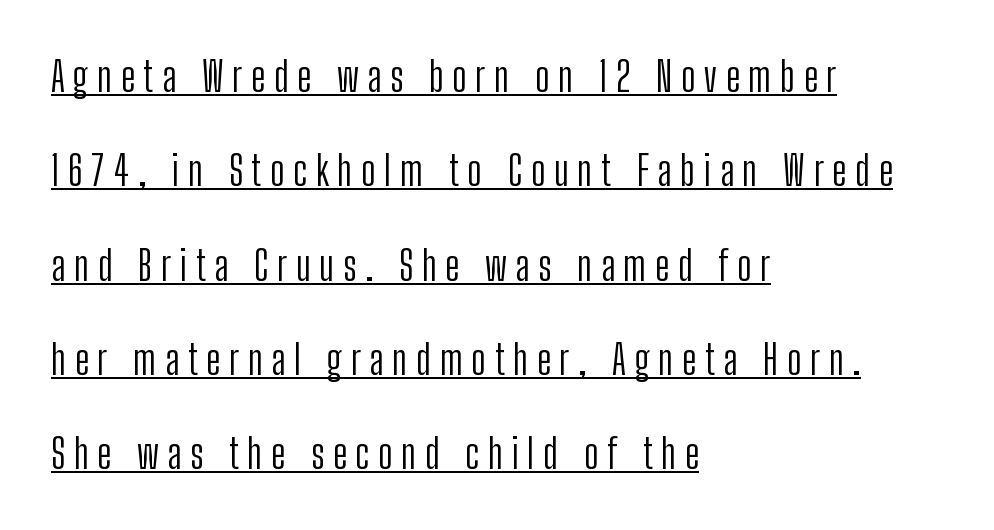
The image shows 41 px light, condensed sans-serif type, upright; set left-aligned, loose line spacing (2.3x), unusually wide letter spacing (+0.21 em), underlined; low stroke contrast and a medium x-height.
